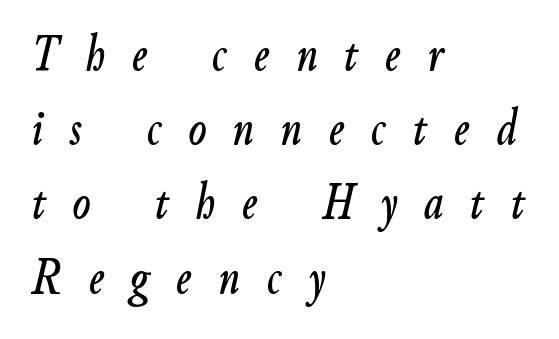
{"italic": "yes", "lean": "right", "slant_degrees": 9, "width": "condensed", "stroke_contrast": "low", "x_height": "small", "monospaced": "no", "underline": "no", "align": "left", "line_spacing": "normal", "line_spacing_ratio": 1.4, "letter_spacing": "wide", "letter_spacing_em": 0.5, "glyph_px": 53}
